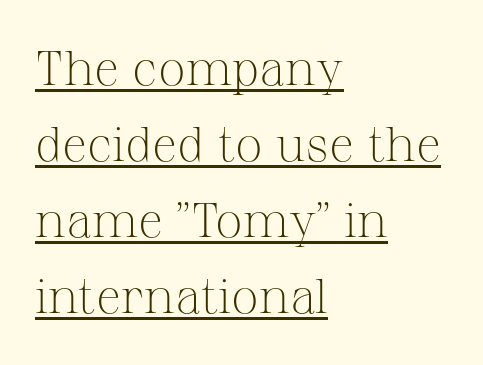
This sample has the flowing, uneven cadence of proportional lettering. Is the type heavy? It reads as light-to-regular instead. Compared with a centered layout, this one pins lines to the left instead. Students, observe the line beneath the letters — that is underlining.
